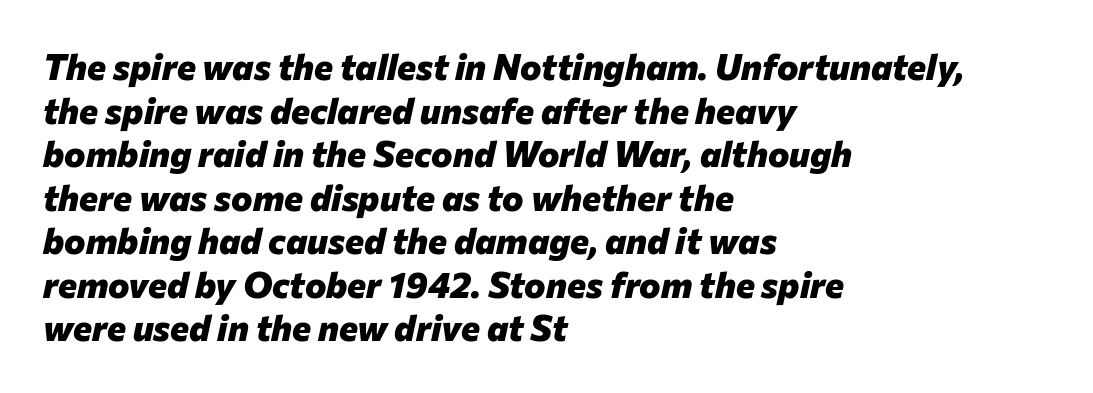
Q: Is the text bold? A: Yes.
Q: Is the text italic (slanted)? A: Yes, it leans right by about 12 degrees.
Q: Is the text underlined? A: No.
Q: How is the paragraph aligned? A: Left-aligned.
Q: Is the spacing between letters normal or unusually wide? A: Normal.
Q: Width (condensed, normal, or wide)? A: Normal.
Q: Stroke contrast? A: Low.
Q: x-height? A: Medium.
Q: Monospaced? A: No.
